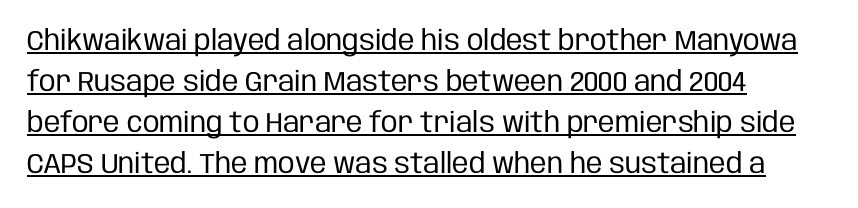
The image shows 28 px regular-weight, condensed sans-serif type, upright; set left-aligned, normal line spacing (1.47x), normal letter spacing, underlined; low stroke contrast and a large x-height.
